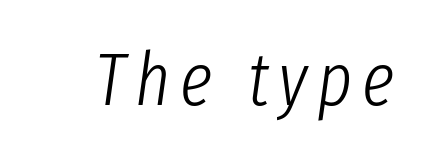
Q: Is the text bold? A: No.
Q: Is the text italic (slanted)? A: Yes, it leans right by about 8 degrees.
Q: Is the text underlined? A: No.
Q: Width (condensed, normal, or wide)? A: Condensed.
Q: Stroke contrast? A: Low.
Q: x-height? A: Medium.
Q: Monospaced? A: No.
